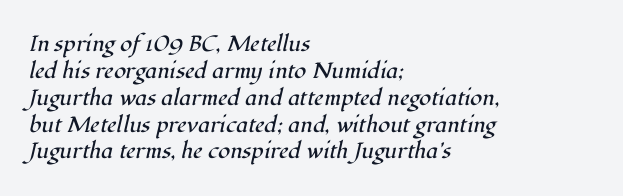
{"italic": "yes", "lean": "right", "slant_degrees": 12, "bold": "no", "underline": "no", "align": "left", "line_spacing_ratio": 1.22, "letter_spacing": "normal", "letter_spacing_em": 0.0, "glyph_px": 22}
